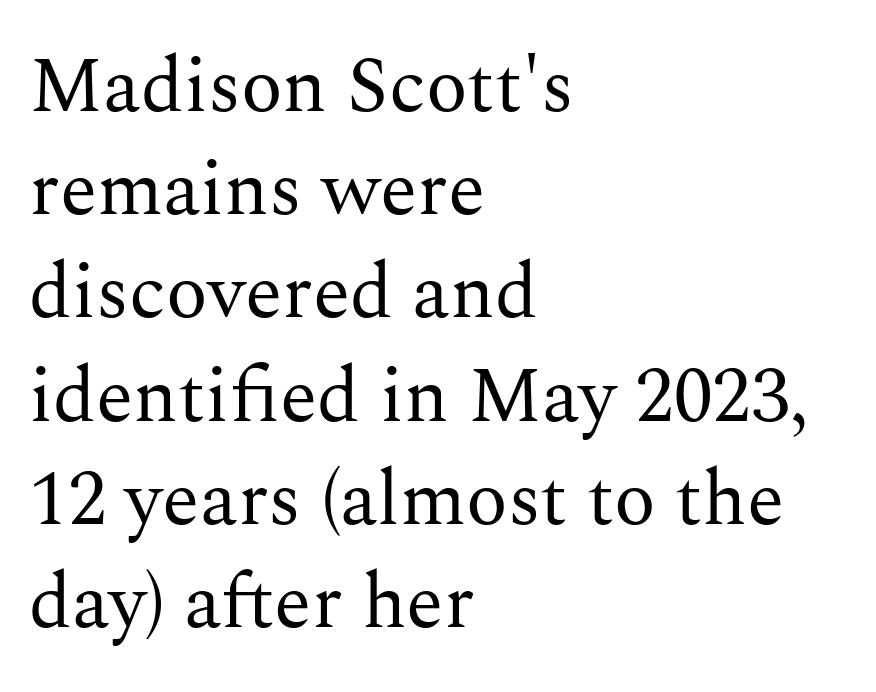
The image shows 77 px regular-weight serif type, upright; set left-aligned, normal line spacing (1.34x), normal letter spacing, not underlined; medium stroke contrast and a medium x-height.
